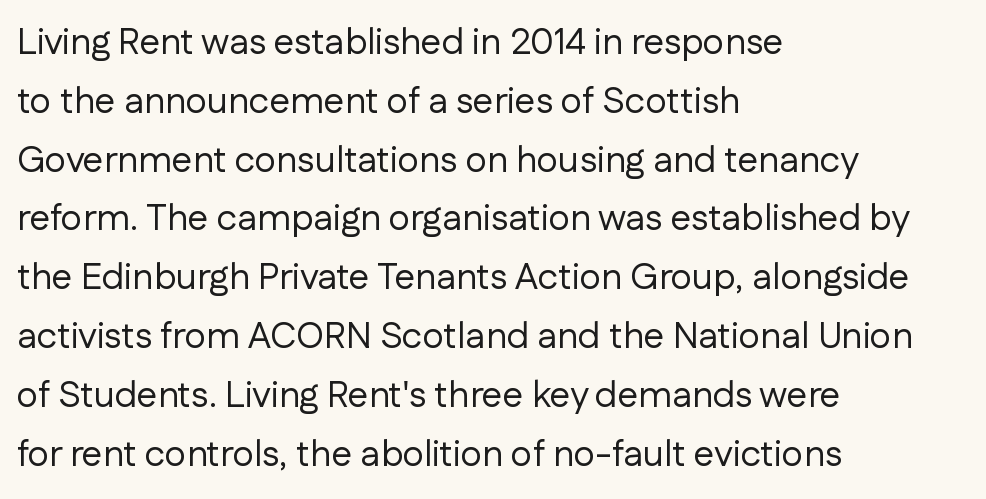
{"serif": "no", "italic": "no", "bold": "no", "weight": "regular", "width": "normal", "stroke_contrast": "low", "x_height": "medium", "monospaced": "no", "underline": "no", "align": "left", "line_spacing": "normal", "line_spacing_ratio": 1.59, "letter_spacing": "normal", "letter_spacing_em": 0.0, "glyph_px": 37}
